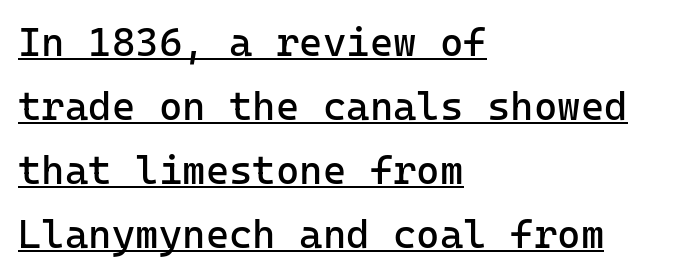
{"serif": "no", "italic": "no", "bold": "no", "weight": "regular", "width": "normal", "stroke_contrast": "low", "x_height": "medium", "monospaced": "yes", "underline": "yes", "align": "left", "line_spacing": "normal", "line_spacing_ratio": 1.6, "letter_spacing": "normal", "letter_spacing_em": 0.0, "glyph_px": 40}
